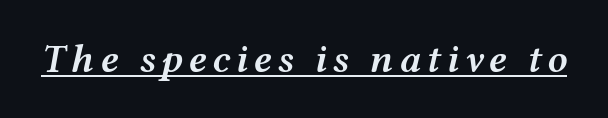
The image shows 40 px semibold, wide type, italic (leaning right); set underlined; medium stroke contrast and a medium x-height.
